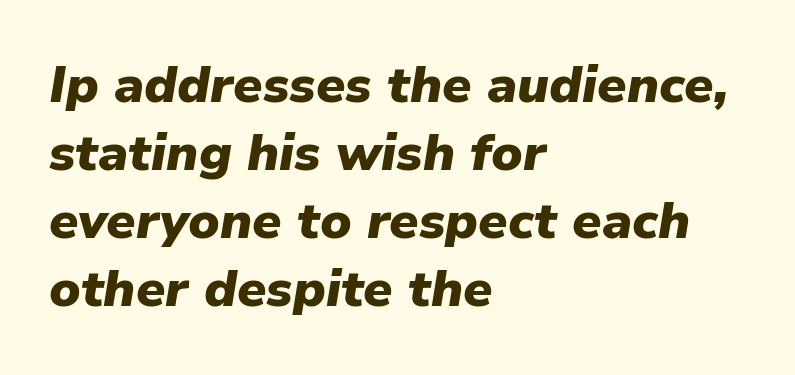
The image shows 52 px heavy type, italic (leaning right); set left-aligned, normal line spacing (1.31x), normal letter spacing, not underlined; low stroke contrast and a medium x-height.
